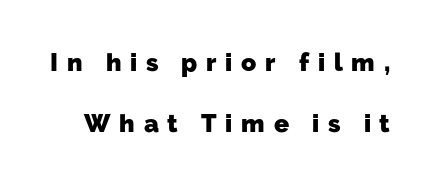
If you measured baseline to baseline, you'd find a long distance. Words appear elongated and porous because spacing is wide. Any mark beneath the type? The region is blank. The glyphs have the mass of a bold cut.
